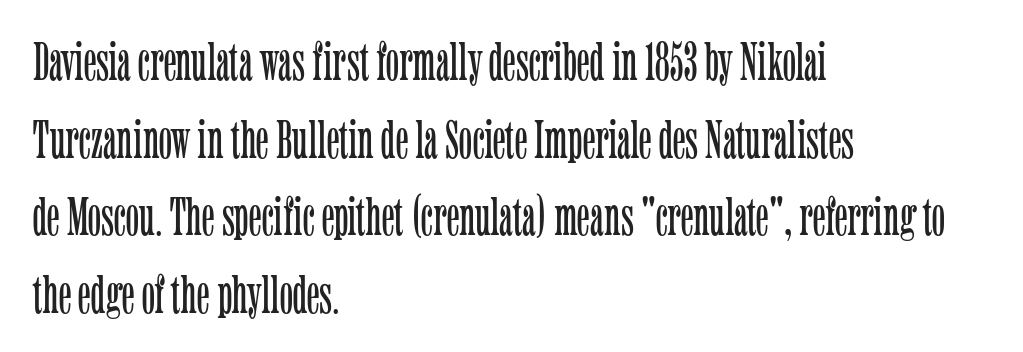
Left-aligned paragraph, ragged on the right. A bare baseline throughout the passage. Between one letter and the next there's only the usual sliver of space. Serif or sans? Serif — the stroke terminals have little feet.
